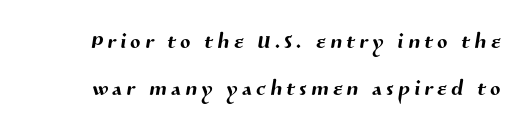
{"serif": "no", "width": "normal", "stroke_contrast": "medium", "x_height": "medium", "monospaced": "no", "underline": "no", "line_spacing": "normal", "line_spacing_ratio": 1.57, "glyph_px": 30}
